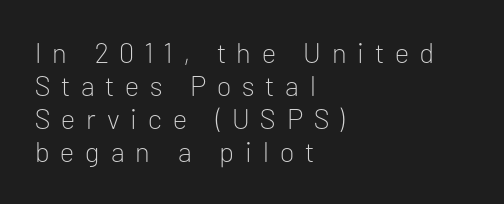
Examine the stroke ends and you'll find no serifs. Spacing verdict: proportional, widths tailored to each character. The passage is arranged the way most books set body copy — flush left. Only glyphs here, with clear space below each row. These lines were composed using upright roman letters. The gaps between neighbouring characters are conspicuously large.
